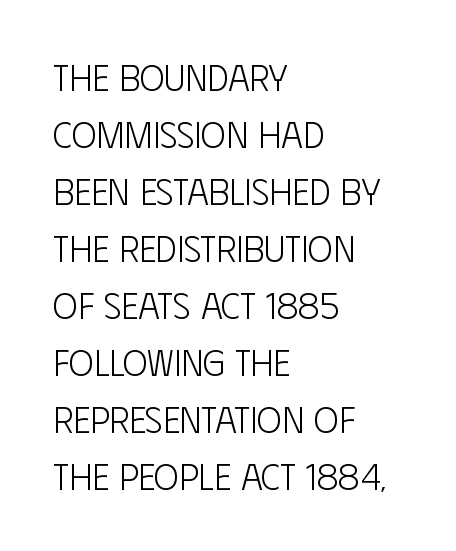
Q: Is the text bold? A: No.
Q: Is the text italic (slanted)? A: No, it is upright.
Q: Is the typeface a serif or a sans-serif typeface? A: Sans-serif.
Q: Is the text underlined? A: No.
Q: How is the paragraph aligned? A: Left-aligned.
Q: Is the spacing between letters normal or unusually wide? A: Normal.
Q: Is the spacing between lines tight, normal or loose? A: Normal.
Q: Width (condensed, normal, or wide)? A: Condensed.
Q: Stroke contrast? A: Low.
Q: x-height? A: Large.
Q: Monospaced? A: No.
